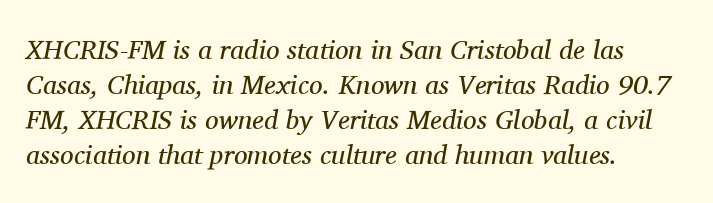
{"italic": "yes", "lean": "right", "slant_degrees": 11, "bold": "no", "underline": "no", "align": "left", "line_spacing": "normal", "line_spacing_ratio": 1.3, "letter_spacing": "normal", "letter_spacing_em": 0.0, "glyph_px": 27}
